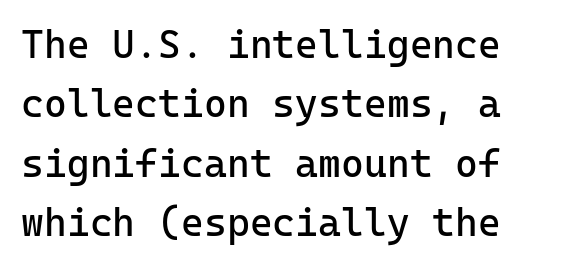
The image shows 39 px regular-weight sans-serif type, upright, monospaced; set left-aligned, normal line spacing (1.52x), normal letter spacing, not underlined; low stroke contrast and a medium x-height.
